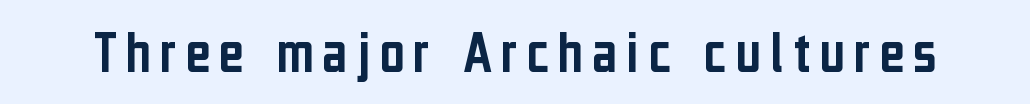
Q: Is the text italic (slanted)? A: No, it is upright.
Q: Is the typeface a serif or a sans-serif typeface? A: Sans-serif.
Q: Is the text underlined? A: No.
Q: Width (condensed, normal, or wide)? A: Condensed.
Q: Stroke contrast? A: Low.
Q: x-height? A: Medium.
Q: Monospaced? A: No.
